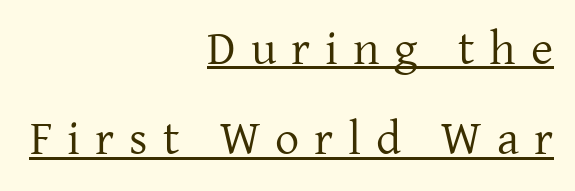
Q: Is the text bold? A: No.
Q: Is the text italic (slanted)? A: No, it is upright.
Q: Is the typeface a serif or a sans-serif typeface? A: Serif.
Q: Is the text underlined? A: Yes.
Q: How is the paragraph aligned? A: Right-aligned.
Q: Is the spacing between letters normal or unusually wide? A: Unusually wide.
Q: Width (condensed, normal, or wide)? A: Normal.
Q: Stroke contrast? A: Low.
Q: x-height? A: Medium.
Q: Monospaced? A: No.
